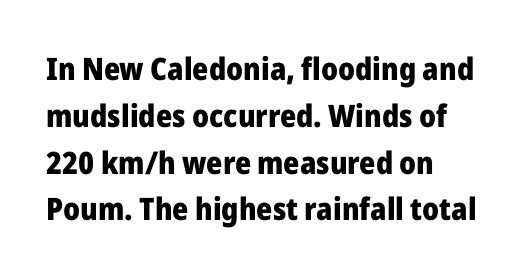
Which margin do the lines hug? The left one — the right edge is uneven. The text was rendered using a sans face with plain stroke endings. Set as a true bold cut, around the 700 mark. What's the leading like? Ordinary, nothing unusual.
